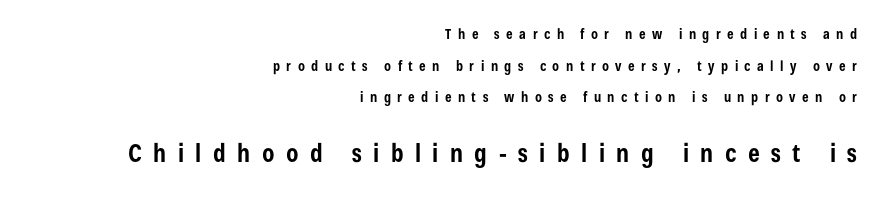
The image shows 25 px bold type, upright; set right-aligned, loose line spacing (2.26x), unusually wide letter spacing (+0.46 em), not underlined; the second (bottom) block is 1.79x larger.
